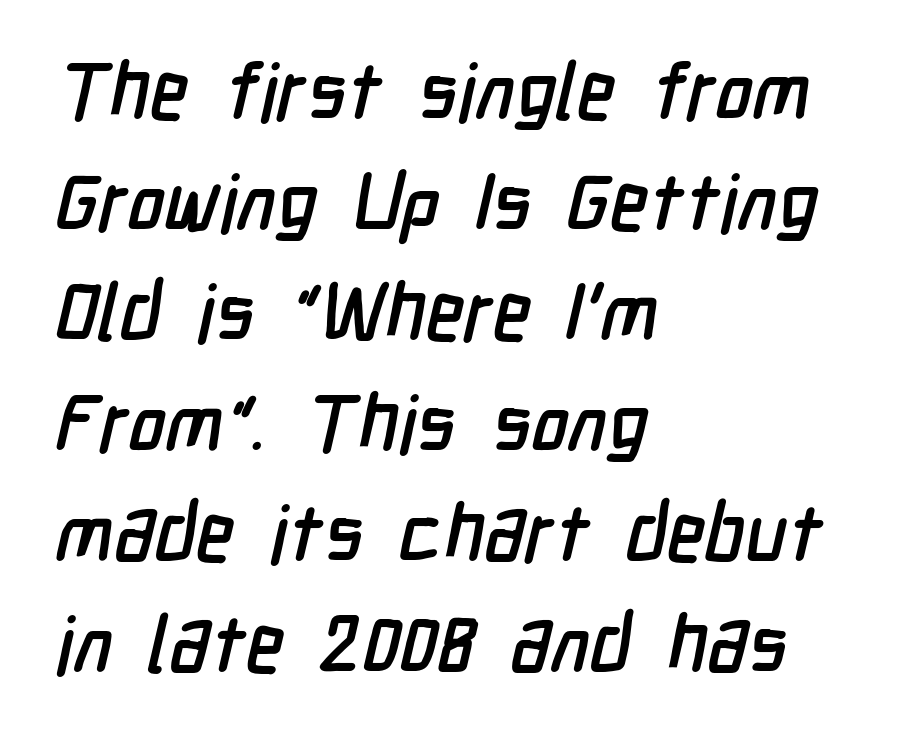
Q: Is the typeface a serif or a sans-serif typeface? A: Sans-serif.
Q: Is the text underlined? A: No.
Q: How is the paragraph aligned? A: Left-aligned.
Q: Is the spacing between letters normal or unusually wide? A: Normal.
Q: Is the spacing between lines tight, normal or loose? A: Normal.
Q: Width (condensed, normal, or wide)? A: Condensed.
Q: Stroke contrast? A: Low.
Q: x-height? A: Medium.
Q: Monospaced? A: No.
